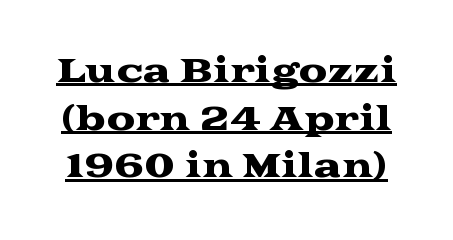
{"serif": "yes", "italic": "no", "width": "wide", "stroke_contrast": "medium", "x_height": "medium", "monospaced": "no", "underline": "yes", "line_spacing": "normal", "line_spacing_ratio": 1.49, "letter_spacing": "normal", "letter_spacing_em": 0.0, "glyph_px": 32}
